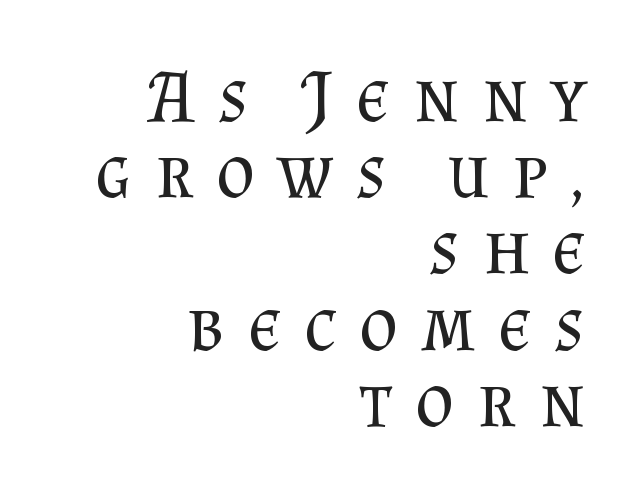
The image shows 74 px regular-weight serif type, upright; set right-aligned, tight line spacing (1.03x), unusually wide letter spacing (+0.31 em), not underlined; medium stroke contrast and a small x-height.
